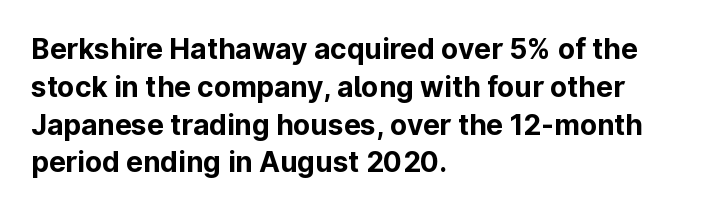
Line beginnings align vertically; line endings do not. You'd pick this weight for a headline — it's a proper bold. There is no visible air inserted between adjacent glyphs. Each row of text sits above clean, open space. The glyphs in this specimen are sans serif.
